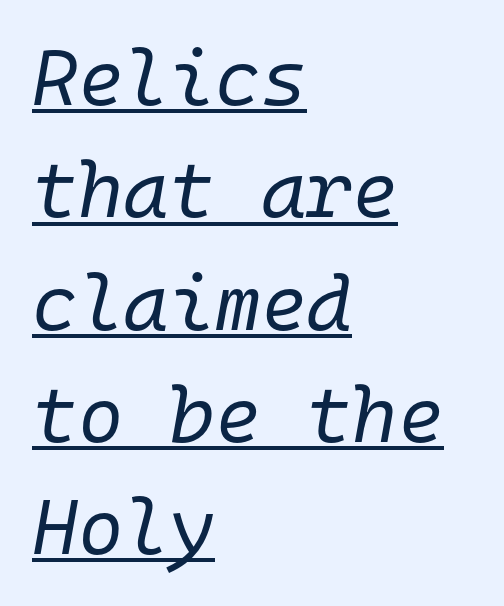
{"italic": "yes", "lean": "right", "slant_degrees": 10, "bold": "no", "weight": "regular", "width": "normal", "stroke_contrast": "low", "x_height": "medium", "monospaced": "yes", "underline": "yes", "align": "left", "line_spacing": "normal", "line_spacing_ratio": 1.44, "letter_spacing": "normal", "letter_spacing_em": 0.0, "glyph_px": 78}
